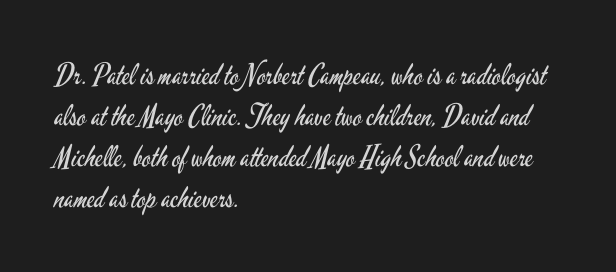
{"serif": "no", "bold": "no", "weight": "regular", "width": "condensed", "stroke_contrast": "low", "x_height": "small", "monospaced": "no", "underline": "no", "align": "left", "line_spacing": "normal", "line_spacing_ratio": 1.41, "letter_spacing": "normal", "letter_spacing_em": 0.0, "glyph_px": 29}
